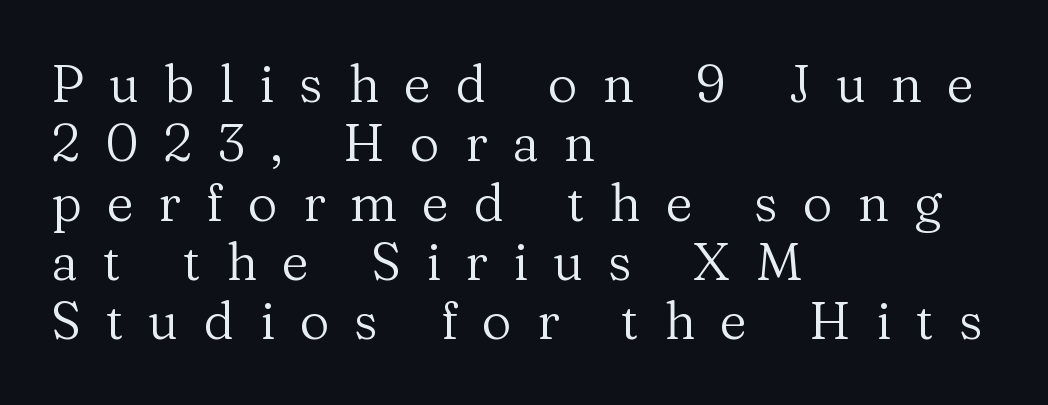
Stem width sits at or under what a default text font uses. This sample has the flowing, uneven cadence of proportional lettering. If you drew a line through each stem, it would be perfectly vertical. Substantial extra tracking has been applied to these lines. Horizontally, the lines are justified to the leading edge only. The strip under each line holds only bare page.
